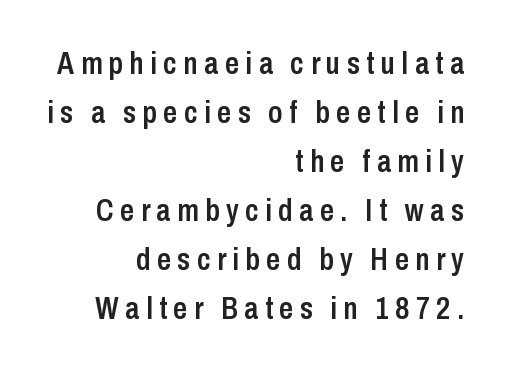
The image shows 31 px semibold, condensed sans-serif type, upright; set right-aligned, normal line spacing (1.58x), unusually wide letter spacing (+0.21 em), not underlined; low stroke contrast and a medium x-height.
